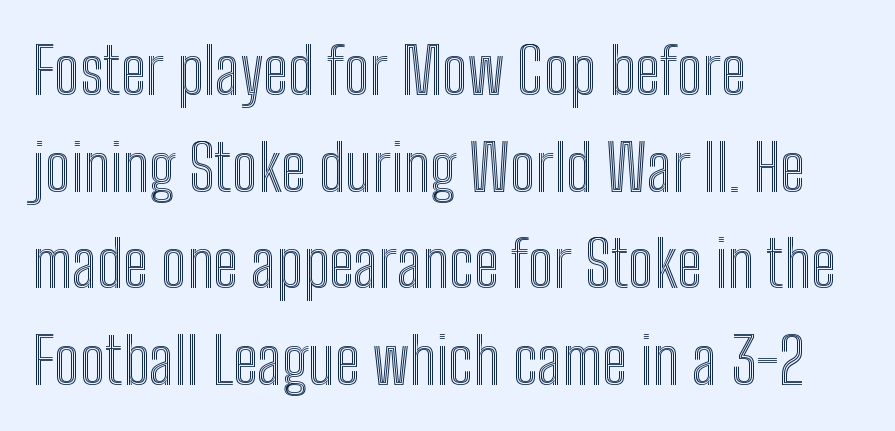
{"italic": "no", "width": "condensed", "x_height": "medium", "monospaced": "no", "underline": "no", "align": "left", "line_spacing": "normal", "line_spacing_ratio": 1.51, "letter_spacing": "normal", "letter_spacing_em": 0.0, "glyph_px": 64}
